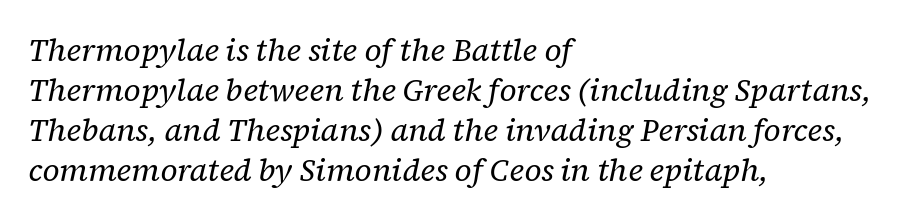
In terms of letterspacing, this is plain default setting. Normally led — the rows are evenly, conventionally spaced. The string is rendered with underlining switched off. The characters are drawn with everyday or finer stroke widths. Notice how the passage keeps a crisp vertical edge on the left only. Is this a fixed-width face? No — the glyphs have proportional, varying widths.
